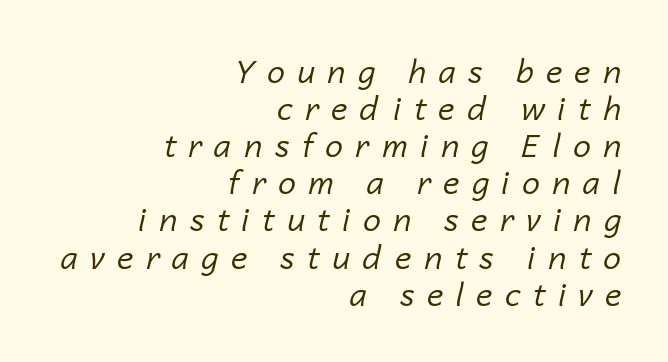
Q: Is the text bold? A: No.
Q: Is the text italic (slanted)? A: Yes, it leans right by about 14 degrees.
Q: Is the text underlined? A: No.
Q: How is the paragraph aligned? A: Right-aligned.
Q: Is the spacing between letters normal or unusually wide? A: Unusually wide.
Q: Width (condensed, normal, or wide)? A: Normal.
Q: Stroke contrast? A: Low.
Q: x-height? A: Medium.
Q: Monospaced? A: No.
